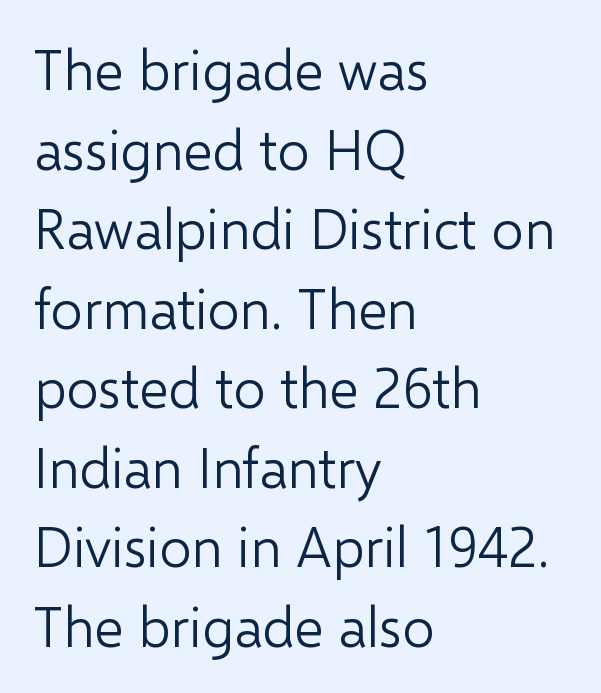
The image shows 56 px light sans-serif type, upright; set left-aligned, normal line spacing (1.42x), normal letter spacing, not underlined; low stroke contrast and a medium x-height.
